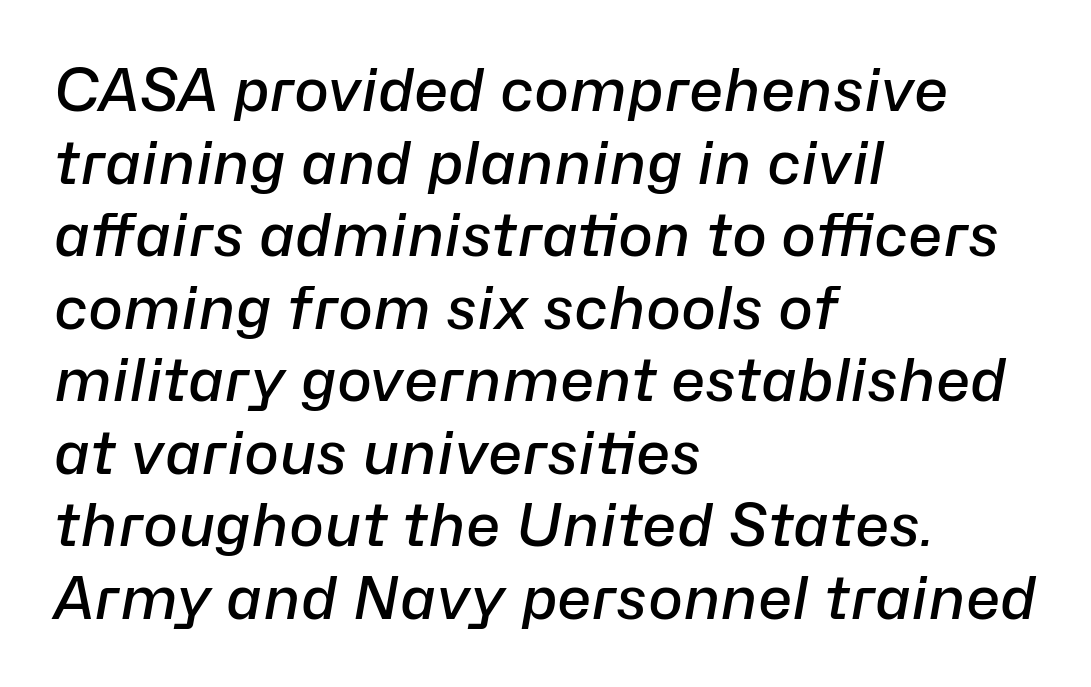
The rendering applies a slant to the glyphs. Do the characters align in a grid? No, the font is proportional. The letters sit at their default tracking, neither squeezed nor spread. Descenders hang freely into open space. Is the block centered? No — it sits flush against the left margin.
